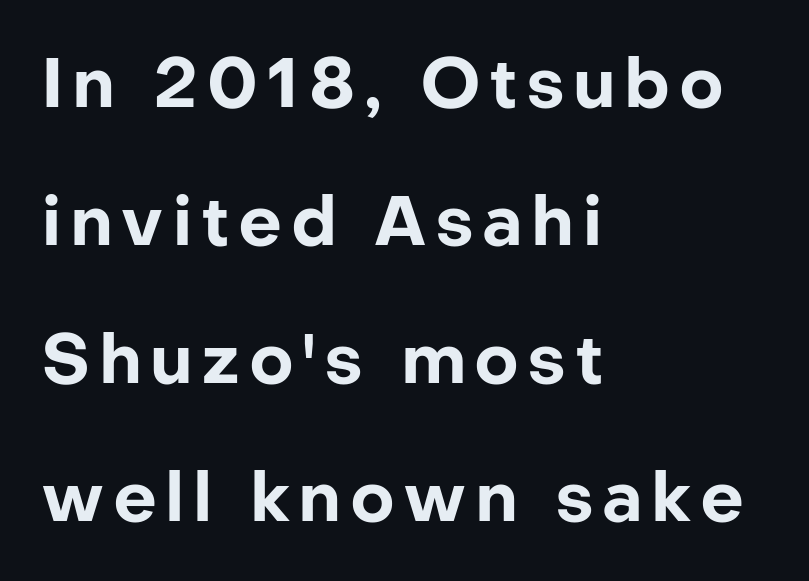
Q: Is the text bold? A: Yes.
Q: Is the text italic (slanted)? A: No, it is upright.
Q: Is the typeface a serif or a sans-serif typeface? A: Sans-serif.
Q: Is the text underlined? A: No.
Q: How is the paragraph aligned? A: Left-aligned.
Q: Is the spacing between lines tight, normal or loose? A: Loose.
Q: Width (condensed, normal, or wide)? A: Normal.
Q: Stroke contrast? A: Low.
Q: x-height? A: Medium.
Q: Monospaced? A: No.
